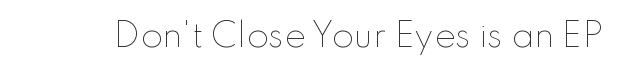
Q: Is the text bold? A: No.
Q: Is the text italic (slanted)? A: No, it is upright.
Q: Is the text underlined? A: No.
Q: Is the spacing between letters normal or unusually wide? A: Normal.
Q: Width (condensed, normal, or wide)? A: Normal.
Q: Stroke contrast? A: Low.
Q: x-height? A: Small.
Q: Monospaced? A: No.
